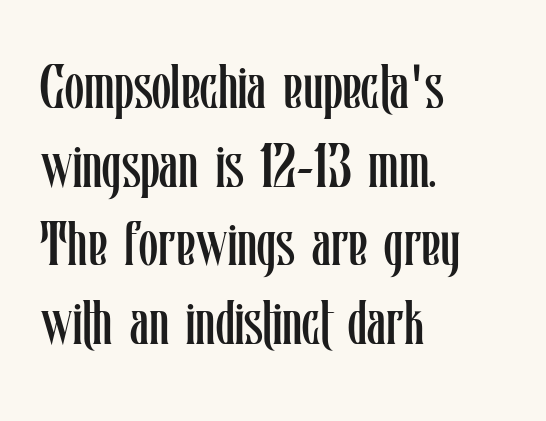
Does the lettering tilt? It doesn't — this is upright. Caption: face not bold, strokes unweighted. Unmarked baselines from the first word to the last. You could not count columns in this text — the font is proportionally spaced. Compared with typical body copy, the letter spacing here is the same.
